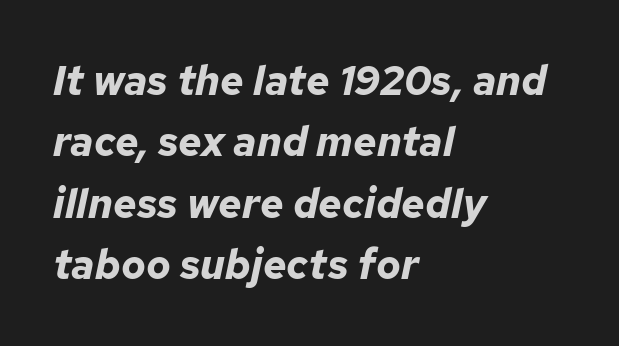
The image shows 41 px bold type, italic (leaning right); set left-aligned, normal line spacing (1.5x), normal letter spacing, not underlined; low stroke contrast and a medium x-height.
